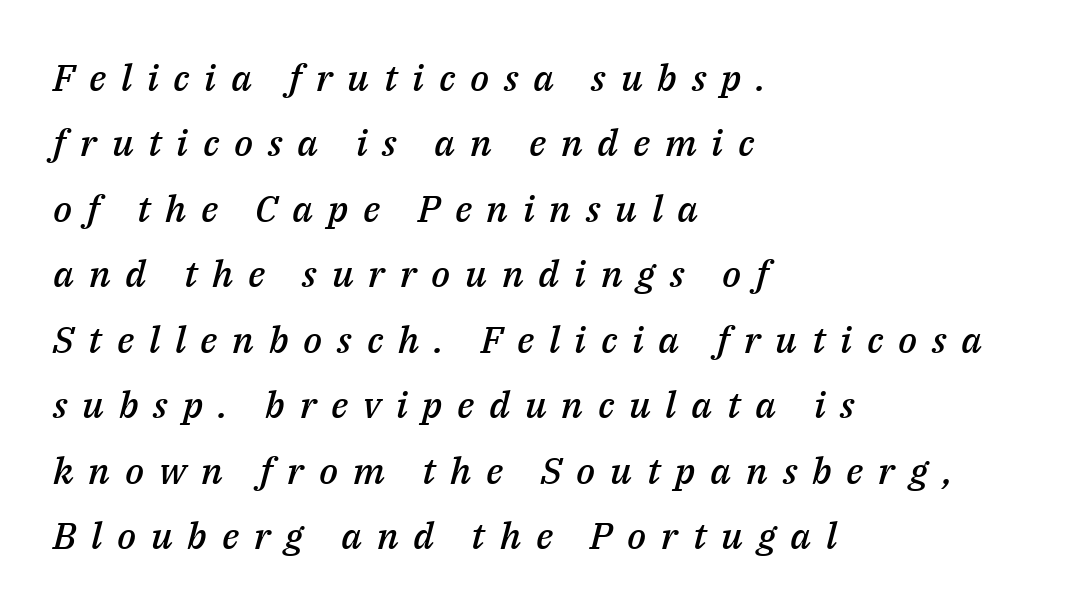
Slightly chunky letters — semibold, I'd say, not full bold. The lines are quadded left. The axis of the letterforms is tilted away from vertical. Varying glyph widths throughout — classic text-font behaviour. The letters are spread apart with noticeably loose tracking. The strip under each line holds only bare page.
